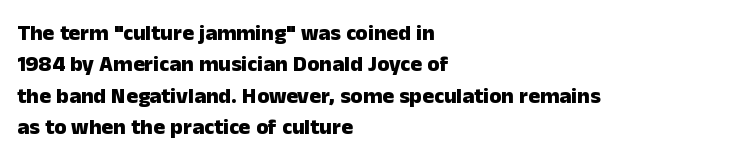
The image shows 22 px bold type, upright; set left-aligned, normal line spacing (1.43x), normal letter spacing, not underlined.
